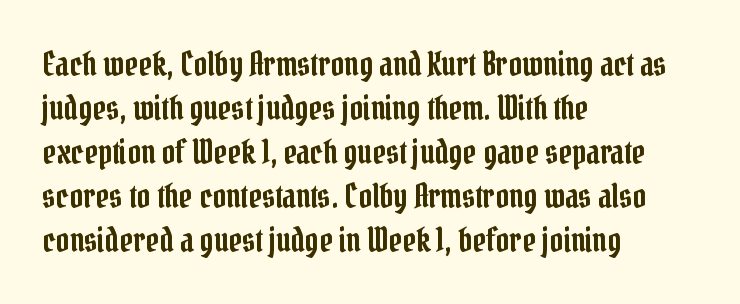
Rule under the text: the space is simply empty. Posture: straight, roman, zero tilt. The letterforms sit shoulder to shoulder at normal distance. Whoever set this chose a conventional vertical rhythm.
